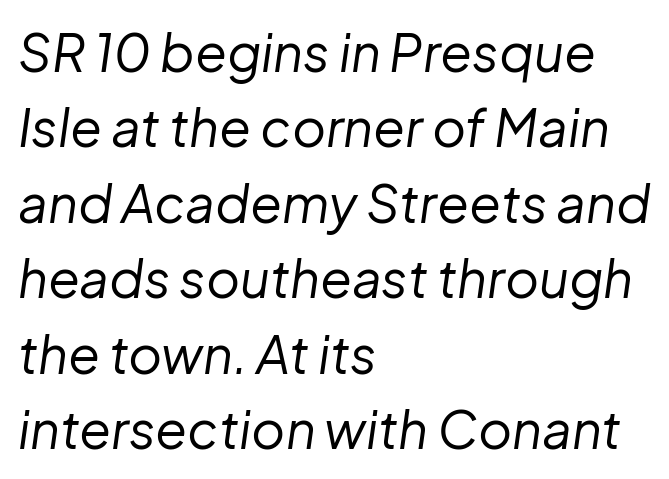
{"italic": "yes", "lean": "right", "slant_degrees": 8, "bold": "no", "weight": "regular", "width": "normal", "stroke_contrast": "low", "x_height": "medium", "monospaced": "no", "underline": "no", "align": "left", "line_spacing": "normal", "line_spacing_ratio": 1.45, "letter_spacing": "normal", "letter_spacing_em": 0.0, "glyph_px": 52}
